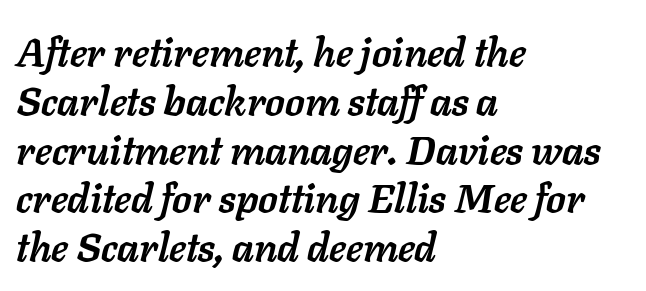
Descenders are the only things crossing below the line. The glyphs have the mass of a bold cut. You could call the tracking neutral — neither tight nor loose. Compared with ordinary roman type, these characters are visibly tilted. Spacing verdict: proportional, widths tailored to each character.
